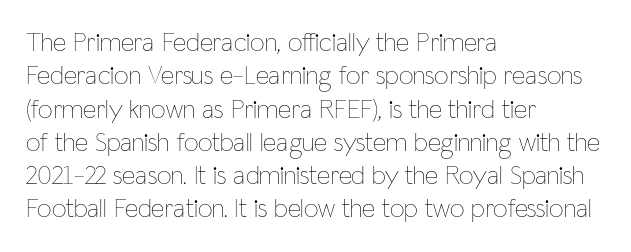
Compared with typical paragraphs, the rows here are spaced about the same. The letters stand straight up with perfectly vertical stems. Short and long lines alike share a common starting point at left. Is the stroke heavy? The answer is a plain regular-or-lighter. In terms of letterspacing, this is plain default setting. Just letters on the line, the space beneath them empty.
